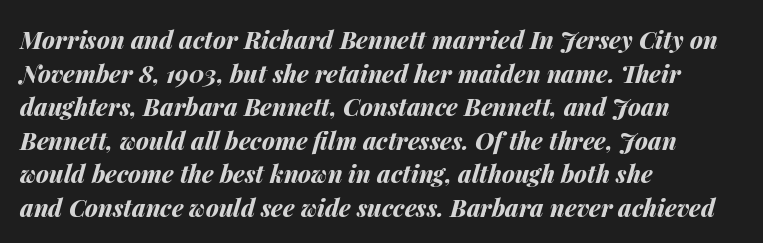
{"italic": "yes", "lean": "right", "slant_degrees": 14, "bold": "yes", "underline": "no", "align": "left", "line_spacing": "normal", "line_spacing_ratio": 1.4, "letter_spacing": "normal", "letter_spacing_em": 0.0, "glyph_px": 24}
